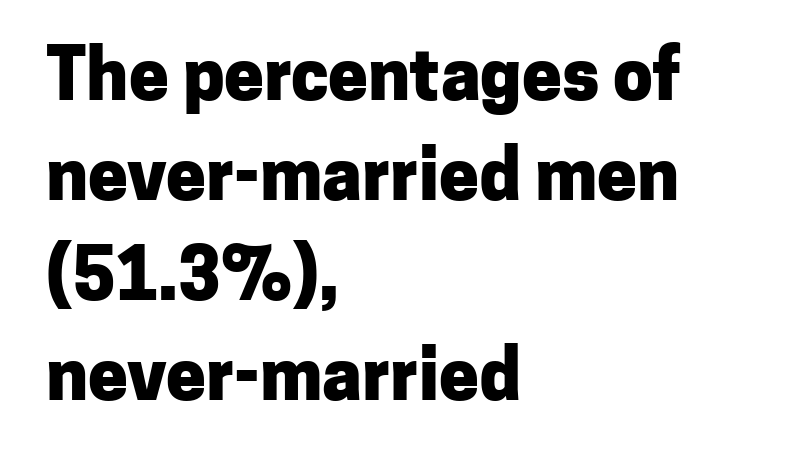
Q: Is the text bold? A: Yes.
Q: Is the text italic (slanted)? A: No, it is upright.
Q: Is the typeface a serif or a sans-serif typeface? A: Sans-serif.
Q: Is the text underlined? A: No.
Q: How is the paragraph aligned? A: Left-aligned.
Q: Is the spacing between letters normal or unusually wide? A: Normal.
Q: Is the spacing between lines tight, normal or loose? A: Normal.
Q: Width (condensed, normal, or wide)? A: Normal.
Q: Stroke contrast? A: Low.
Q: x-height? A: Medium.
Q: Monospaced? A: No.
